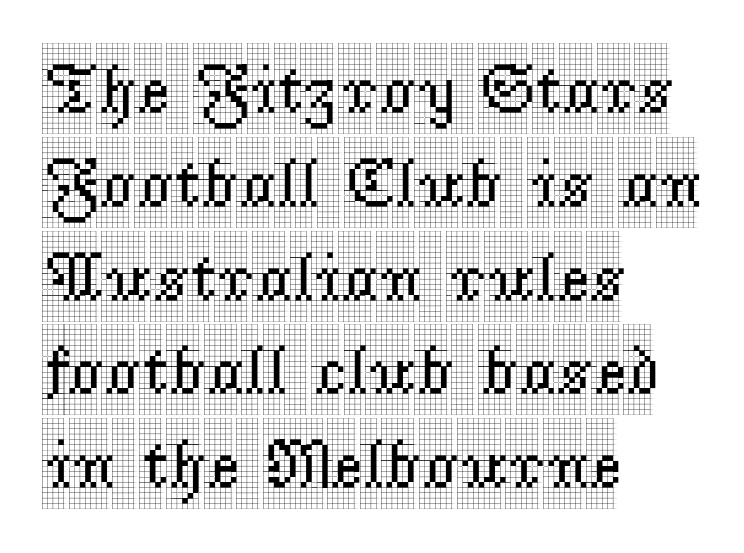
Q: Is the text italic (slanted)? A: No, it is upright.
Q: Is the typeface a serif or a sans-serif typeface? A: Serif.
Q: Is the text underlined? A: No.
Q: How is the paragraph aligned? A: Left-aligned.
Q: Is the spacing between letters normal or unusually wide? A: Normal.
Q: Is the spacing between lines tight, normal or loose? A: Normal.
Q: Width (condensed, normal, or wide)? A: Condensed.
Q: x-height? A: Large.
Q: Monospaced? A: No.
